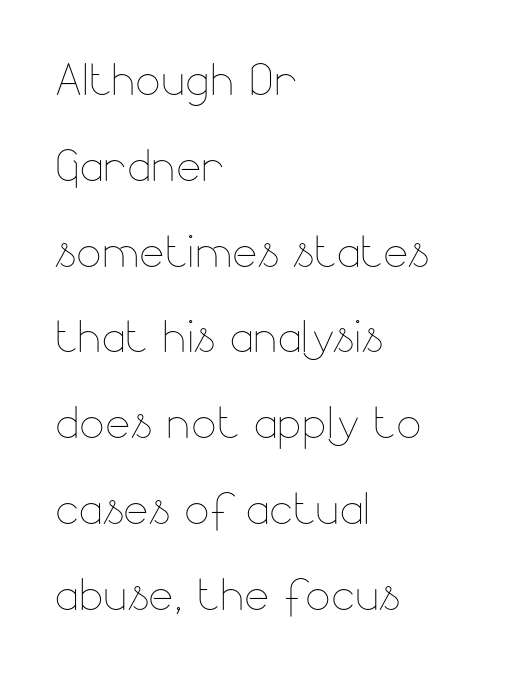
Notice how the stems are strictly vertical — no italics here. Vertical stems look standard width or narrower in stroke. The string is rendered with underlining switched off. These lines are rendered in a variable-pitch font. Nobody touched the tracking dial on this one.
